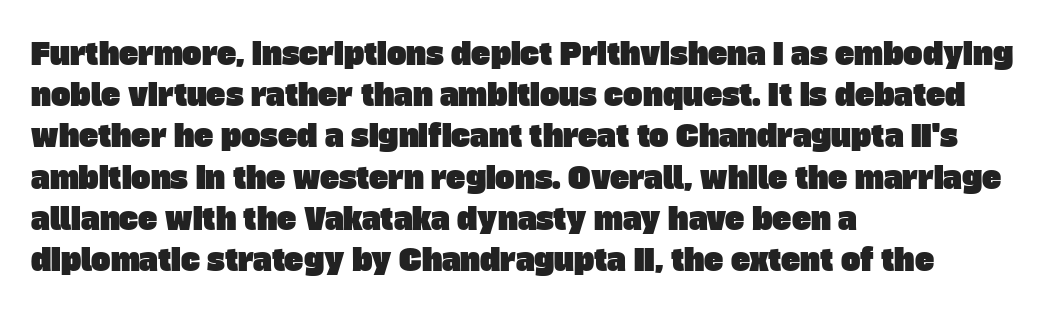
{"serif": "no", "width": "normal", "stroke_contrast": "low", "x_height": "large", "monospaced": "no", "underline": "no", "align": "left", "line_spacing": "normal", "line_spacing_ratio": 1.42, "letter_spacing": "normal", "letter_spacing_em": 0.0, "glyph_px": 29}
